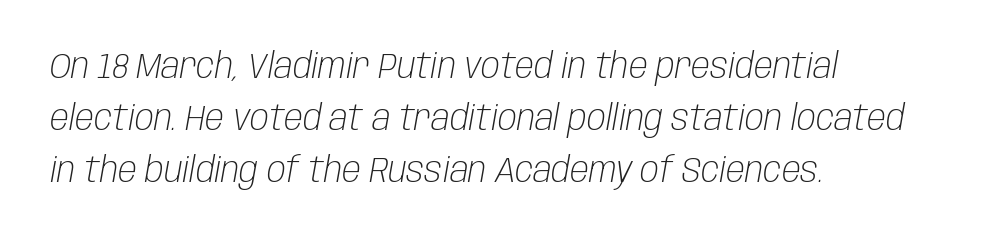
The rendering uses natural spacing where letterforms have individual widths. The weight would be labelled regular, book, light, or lighter still. Is the block centered? No — it sits flush against the left margin. Underline: absent. A normal amount of white space separates one row of letters from the next.
